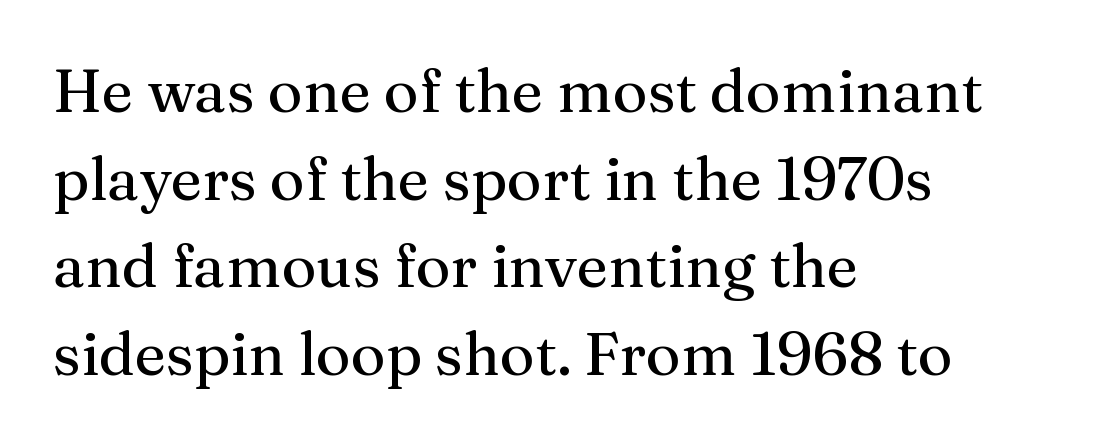
{"serif": "yes", "italic": "no", "width": "normal", "stroke_contrast": "medium", "x_height": "medium", "monospaced": "no", "underline": "no", "align": "left", "line_spacing": "normal", "line_spacing_ratio": 1.46, "letter_spacing": "normal", "letter_spacing_em": 0.0, "glyph_px": 60}
